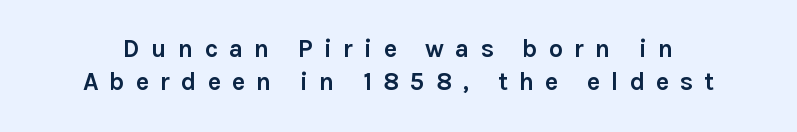
Q: Is the text bold? A: Yes.
Q: Is the text italic (slanted)? A: No, it is upright.
Q: Is the text underlined? A: No.
Q: Is the spacing between letters normal or unusually wide? A: Unusually wide.
Q: Is the spacing between lines tight, normal or loose? A: Normal.
